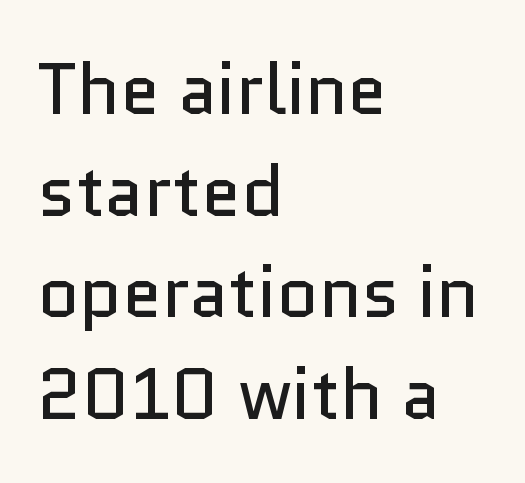
Q: Is the text bold? A: No.
Q: Is the text italic (slanted)? A: No, it is upright.
Q: Is the typeface a serif or a sans-serif typeface? A: Sans-serif.
Q: Is the text underlined? A: No.
Q: How is the paragraph aligned? A: Left-aligned.
Q: Is the spacing between letters normal or unusually wide? A: Normal.
Q: Is the spacing between lines tight, normal or loose? A: Normal.
Q: Width (condensed, normal, or wide)? A: Normal.
Q: Stroke contrast? A: Low.
Q: x-height? A: Medium.
Q: Monospaced? A: No.
